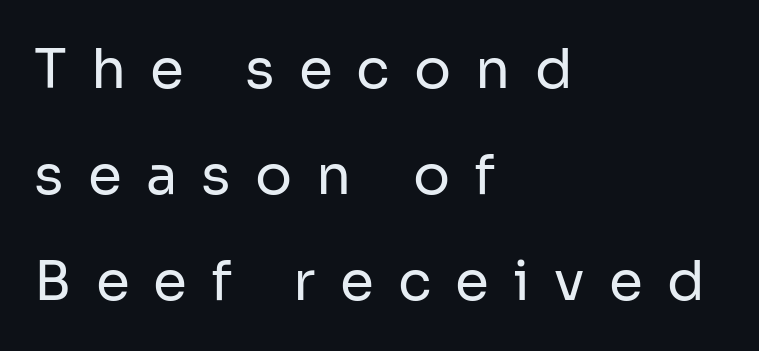
{"serif": "no", "italic": "no", "bold": "no", "weight": "regular", "width": "normal", "stroke_contrast": "low", "x_height": "medium", "monospaced": "no", "underline": "no", "align": "left", "line_spacing": "loose", "line_spacing_ratio": 1.93, "letter_spacing": "wide", "letter_spacing_em": 0.44, "glyph_px": 55}
